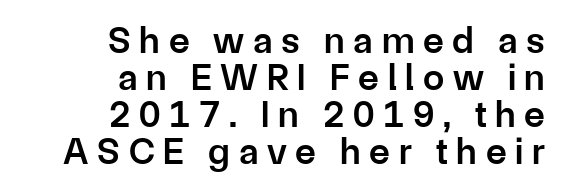
The image shows 38 px semibold sans-serif type, upright; set right-aligned, tight line spacing (0.97x), unusually wide letter spacing (+0.23 em), not underlined; low stroke contrast and a medium x-height.
